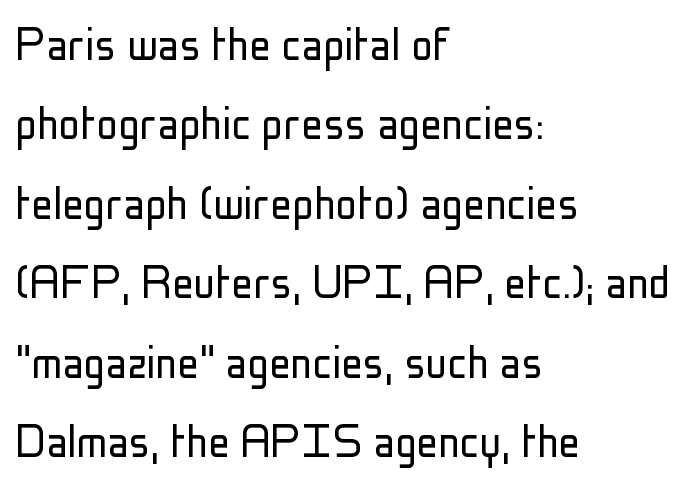
The image shows 54 px light, condensed sans-serif type, upright; set left-aligned, normal line spacing (1.47x), normal letter spacing, not underlined; low stroke contrast and a medium x-height.
